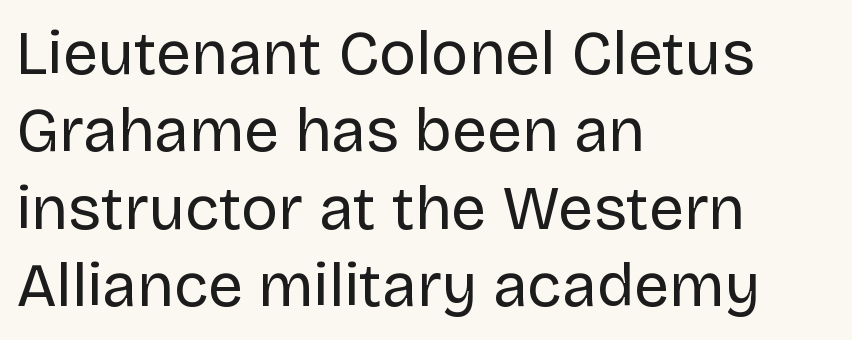
The image shows 62 px regular-weight sans-serif type, upright; set left-aligned, normal line spacing (1.25x), normal letter spacing, not underlined; low stroke contrast and a large x-height.
